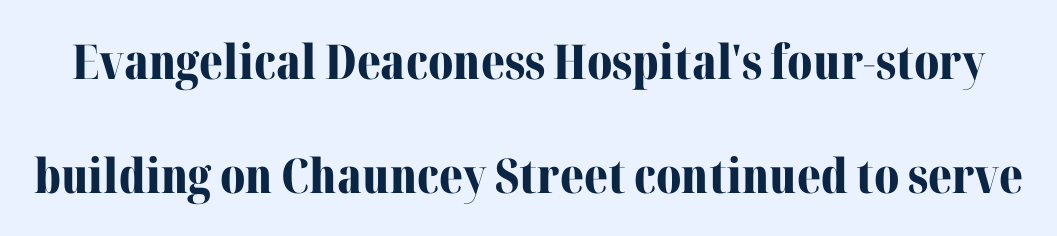
The image shows 48 px bold serif type, upright; set loose line spacing (2.38x), normal letter spacing, not underlined; medium stroke contrast and a medium x-height.
